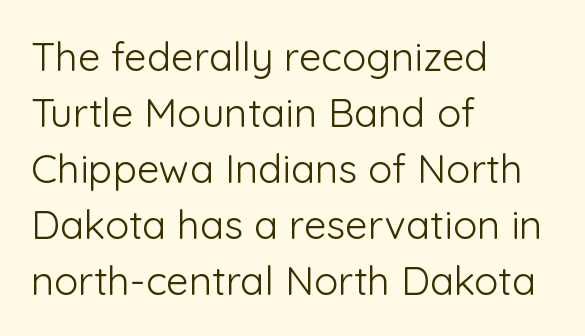
The rag falls on the right side of this text block. Caption: standard tracking, unaltered. Character widths vary here, with narrow letters taking less room than wide ones. A typesetter would mark this as roman, not italic. Is the type heavy? It reads as light-to-regular instead. Students, observe: this is what conventionally led text looks like.
